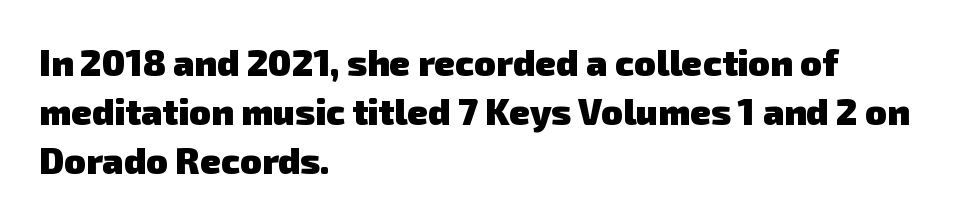
Q: Is the text bold? A: Yes.
Q: Is the typeface a serif or a sans-serif typeface? A: Sans-serif.
Q: Is the text underlined? A: No.
Q: How is the paragraph aligned? A: Left-aligned.
Q: Is the spacing between letters normal or unusually wide? A: Normal.
Q: Is the spacing between lines tight, normal or loose? A: Normal.
Q: Width (condensed, normal, or wide)? A: Normal.
Q: Stroke contrast? A: Low.
Q: x-height? A: Medium.
Q: Monospaced? A: No.
